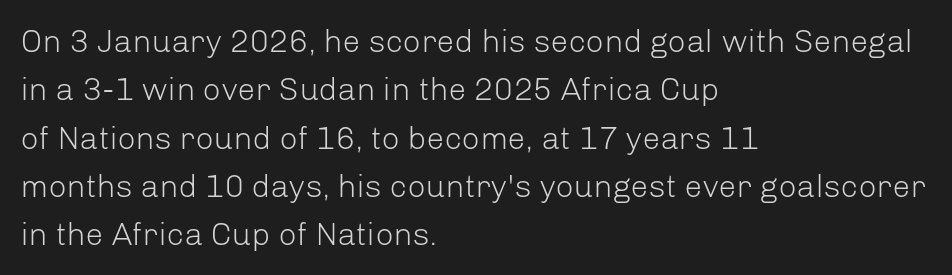
The image shows 32 px light sans-serif type, upright; set left-aligned, normal line spacing (1.51x), normal letter spacing, not underlined; low stroke contrast and a medium x-height.
